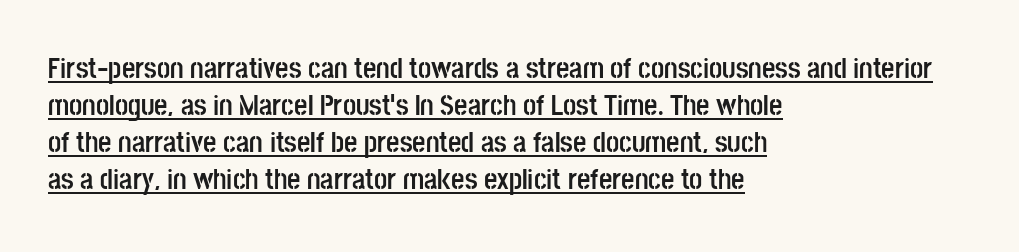
The image shows 29 px semibold, condensed sans-serif type, upright; set left-aligned, normal line spacing (1.28x), normal letter spacing, underlined; low stroke contrast and a large x-height.
